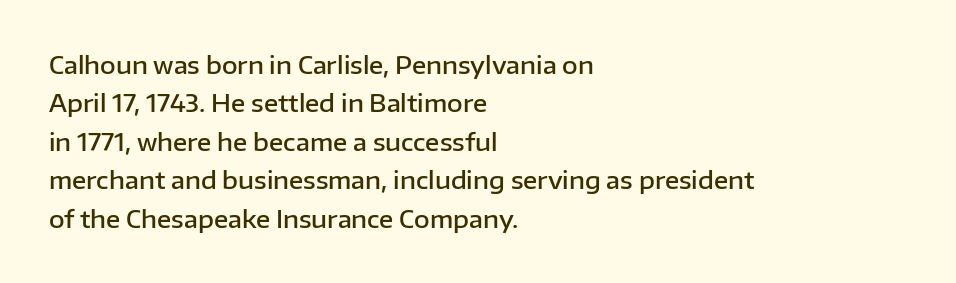
The image shows 24 px text type, upright; set left-aligned, normal line spacing (1.6x), normal letter spacing, not underlined.
